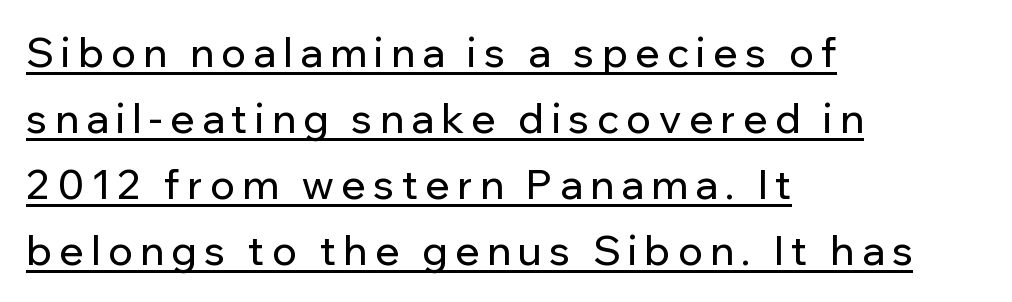
The image shows 40 px sans-serif type, upright; set left-aligned, normal line spacing (1.65x), underlined; low stroke contrast and a medium x-height.
